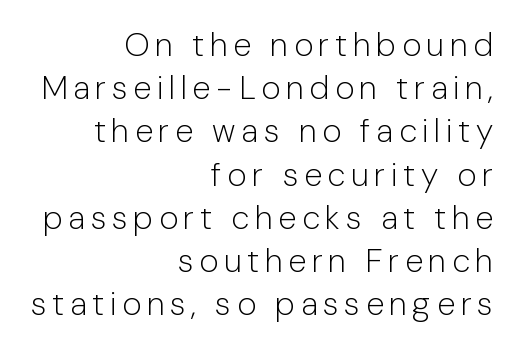
Q: Is the text bold? A: No.
Q: Is the text italic (slanted)? A: No, it is upright.
Q: Is the typeface a serif or a sans-serif typeface? A: Sans-serif.
Q: Is the text underlined? A: No.
Q: How is the paragraph aligned? A: Right-aligned.
Q: Is the spacing between lines tight, normal or loose? A: Normal.
Q: Width (condensed, normal, or wide)? A: Normal.
Q: Stroke contrast? A: Low.
Q: x-height? A: Medium.
Q: Monospaced? A: No.
